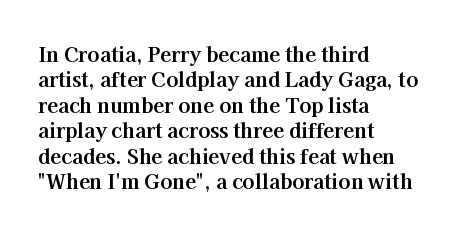
The image shows 20 px bold type, upright; set left-aligned, normal line spacing (1.27x), normal letter spacing, not underlined.
